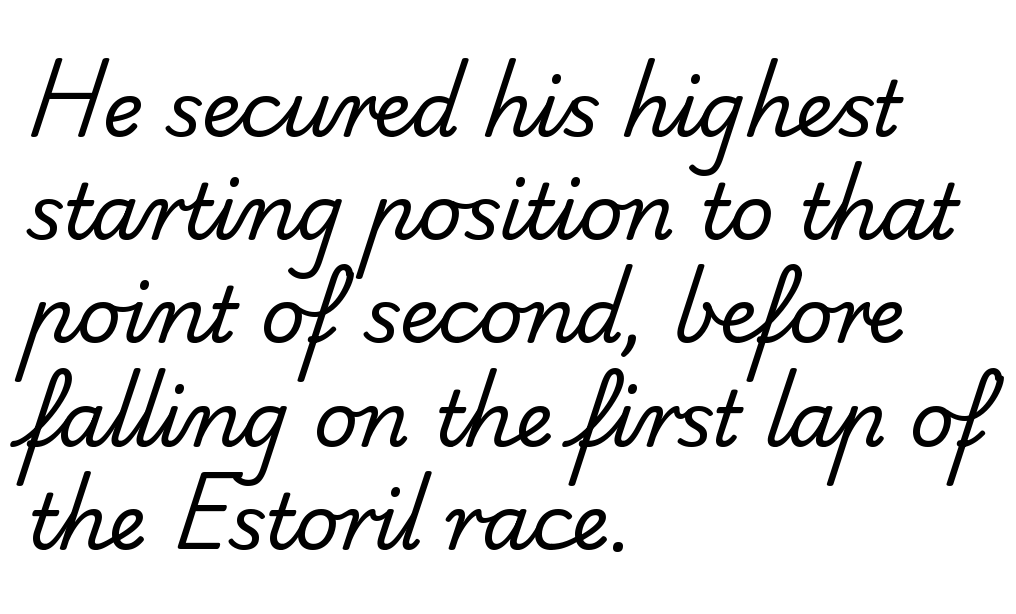
The image shows 77 px regular-weight sans-serif type; set left-aligned, normal line spacing (1.34x), normal letter spacing, not underlined; low stroke contrast and a small x-height.
